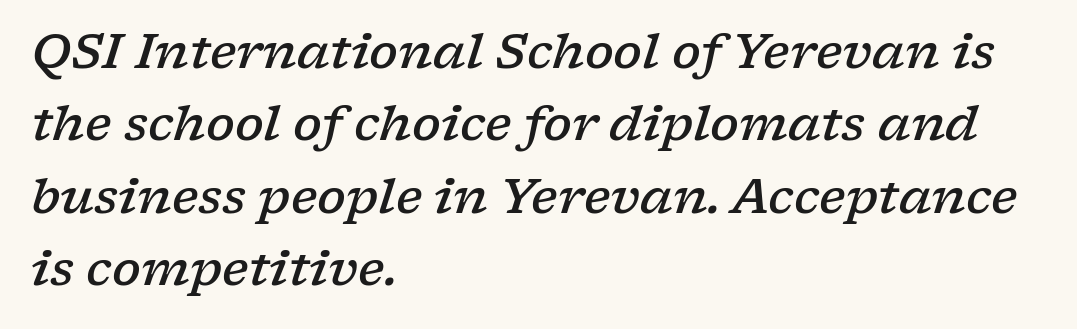
The image shows 48 px semibold, wide serif type, italic (leaning right); set left-aligned, normal line spacing (1.51x), normal letter spacing, not underlined; low stroke contrast and a medium x-height.
